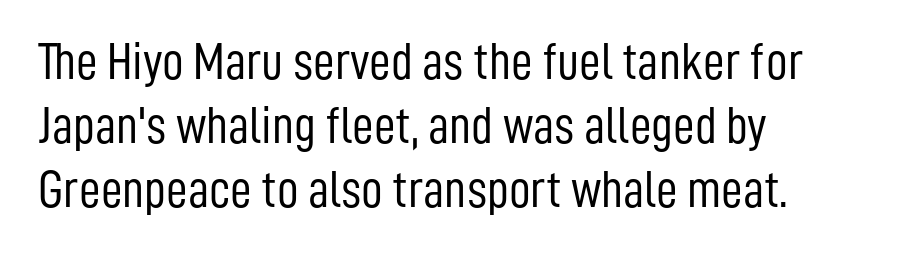
Q: Is the text bold? A: No.
Q: Is the text italic (slanted)? A: No, it is upright.
Q: Is the typeface a serif or a sans-serif typeface? A: Sans-serif.
Q: Is the text underlined? A: No.
Q: How is the paragraph aligned? A: Left-aligned.
Q: Is the spacing between letters normal or unusually wide? A: Normal.
Q: Width (condensed, normal, or wide)? A: Condensed.
Q: Stroke contrast? A: Low.
Q: x-height? A: Medium.
Q: Monospaced? A: No.
